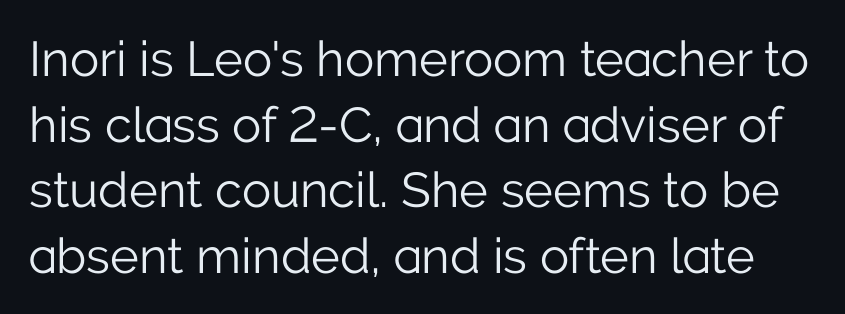
Does the type have serifs? No, each stem ends abruptly. Each letter keeps its own natural width here, so spacing adapts to shape. The lettering holds an erect, upright posture throughout. The designer left line spacing at the default.
